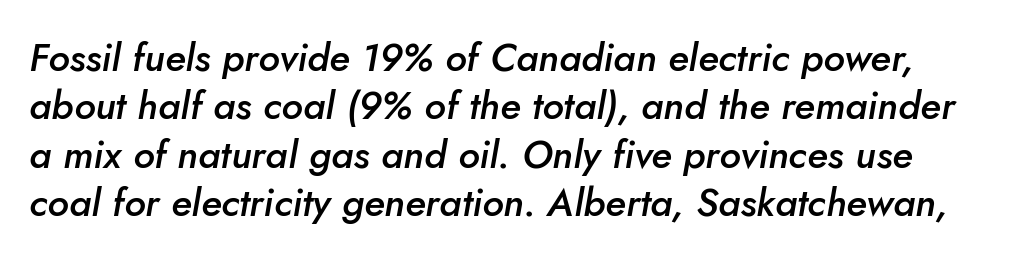
{"italic": "yes", "lean": "right", "slant_degrees": 5, "bold": "semi", "weight": "semibold", "width": "normal", "stroke_contrast": "low", "x_height": "small", "monospaced": "no", "underline": "no", "line_spacing_ratio": 1.24, "letter_spacing": "normal", "letter_spacing_em": 0.0, "glyph_px": 39}
